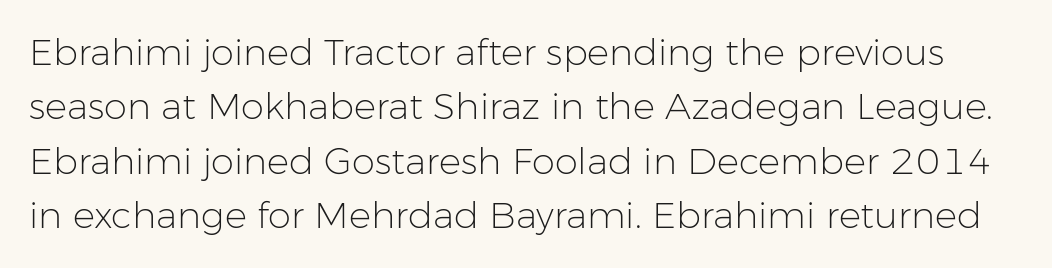
{"serif": "no", "italic": "no", "bold": "no", "weight": "light", "width": "normal", "stroke_contrast": "low", "x_height": "medium", "monospaced": "no", "underline": "no", "line_spacing": "normal", "line_spacing_ratio": 1.47, "letter_spacing": "normal", "letter_spacing_em": 0.0, "glyph_px": 37}
